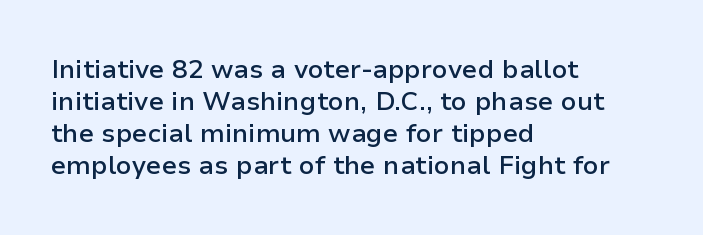
The image shows 26 px text type, upright; set left-aligned, line spacing 1.23x, normal letter spacing, not underlined.
